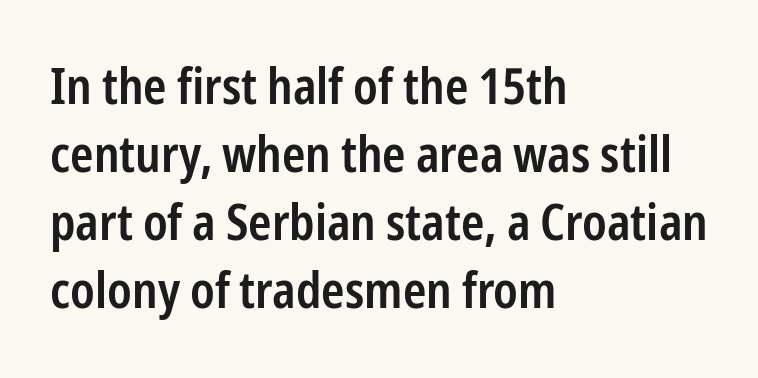
Q: Is the text bold? A: Semi-bold.
Q: Is the text italic (slanted)? A: No, it is upright.
Q: Is the typeface a serif or a sans-serif typeface? A: Sans-serif.
Q: Is the text underlined? A: No.
Q: How is the paragraph aligned? A: Left-aligned.
Q: Is the spacing between letters normal or unusually wide? A: Normal.
Q: Is the spacing between lines tight, normal or loose? A: Normal.
Q: Width (condensed, normal, or wide)? A: Condensed.
Q: Stroke contrast? A: Low.
Q: x-height? A: Medium.
Q: Monospaced? A: No.
